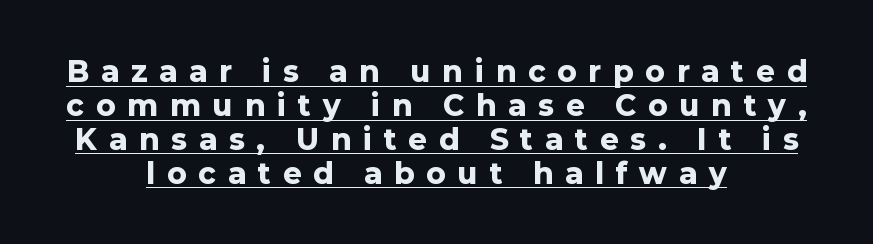
In designer terms, the underline attribute is active on this setting. This rendering widens character spacing well past its baseline value. Which margin do the lines hug? Neither — every line sits in the middle. Serifs: no, the terminals of the letterforms are clean. Emphasis by weight is at full strength: bold.
